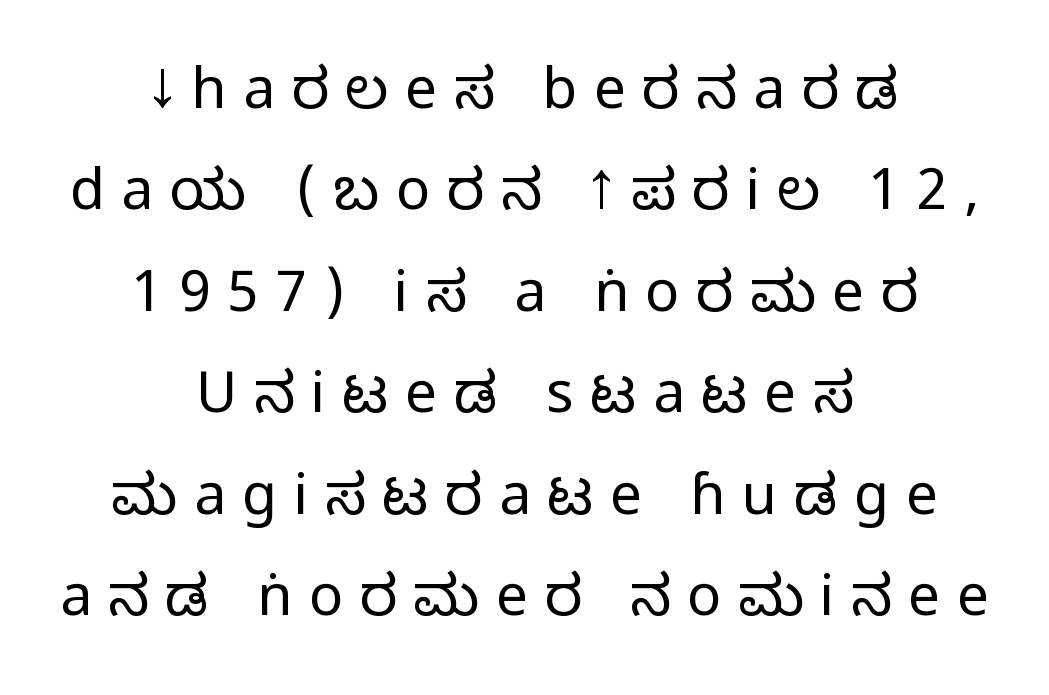
{"serif": "no", "italic": "no", "width": "condensed", "stroke_contrast": "medium", "monospaced": "no", "underline": "no", "align": "center", "line_spacing_ratio": 1.78, "letter_spacing": "wide", "letter_spacing_em": 0.29, "glyph_px": 57}
